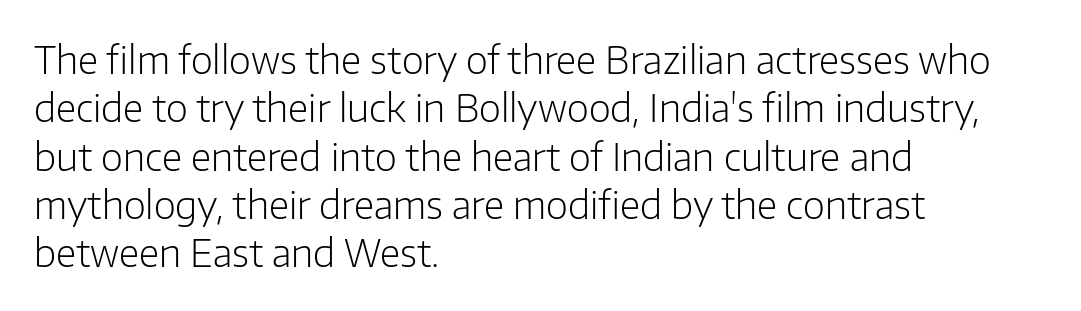
No extra ink here — the face is not bold. Italic? Not at all — the glyphs are vertical. Short note: letters normally spaced. Descenders hang freely into open space. The compositor pushed each line to the left boundary. The passage shown is typed in a proportional face where columns would drift.
